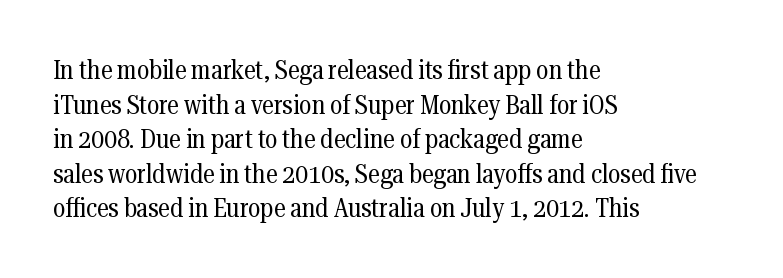
{"italic": "no", "bold": "no", "underline": "no", "align": "left", "line_spacing": "normal", "line_spacing_ratio": 1.28, "letter_spacing": "normal", "letter_spacing_em": 0.0, "glyph_px": 27}
